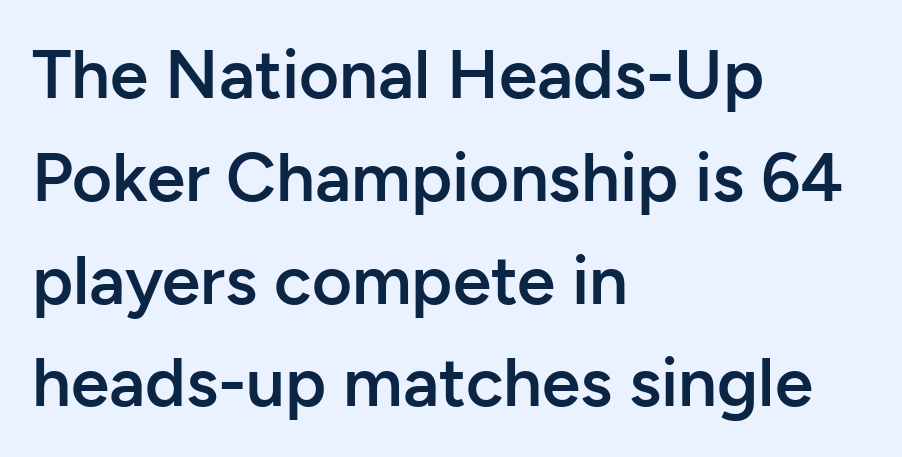
Q: Is the text bold? A: Semi-bold.
Q: Is the text italic (slanted)? A: No, it is upright.
Q: Is the typeface a serif or a sans-serif typeface? A: Sans-serif.
Q: Is the text underlined? A: No.
Q: How is the paragraph aligned? A: Left-aligned.
Q: Is the spacing between letters normal or unusually wide? A: Normal.
Q: Is the spacing between lines tight, normal or loose? A: Normal.
Q: Width (condensed, normal, or wide)? A: Normal.
Q: Stroke contrast? A: Low.
Q: x-height? A: Medium.
Q: Monospaced? A: No.
